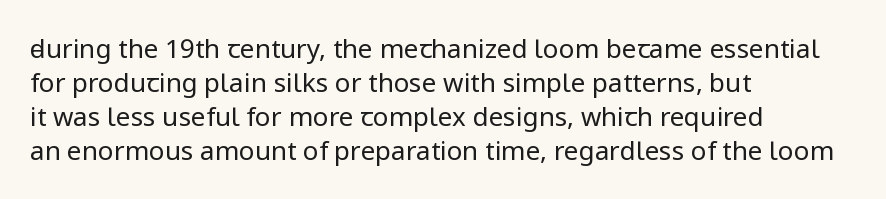
Descenders are the only things crossing below the line. All the whitespace from short lines collects on the right. Characters remain perfectly vertical along every line. The letters sit at their default tracking, neither squeezed nor spread.
